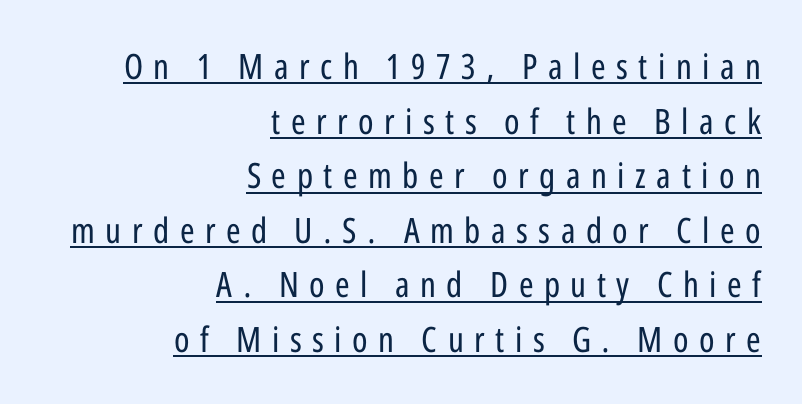
The rendering inserts visible extra space after every character. Which margin do the lines hug? The right one — the left edge is uneven. The weight would be labelled regular, book, light, or lighter still. Regarding leading, the lines here are spaced in the standard way. Posture: upright roman.
